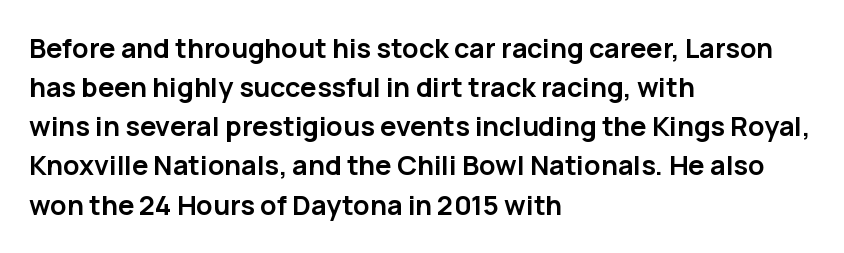
The typography opts for an upright posture over an oblique one. The face used here has the dense, thick strokes of a bold. Words float on clear page, feet unadorned. The typesetter chose a ragged-right arrangement here.
